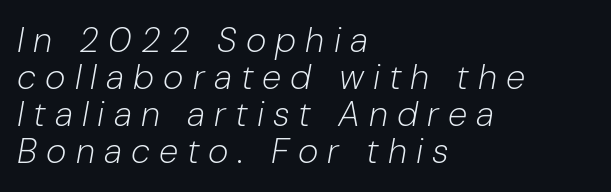
Q: Is the text bold? A: No.
Q: Is the text italic (slanted)? A: Yes, it leans right by about 10 degrees.
Q: Is the text underlined? A: No.
Q: How is the paragraph aligned? A: Left-aligned.
Q: Is the spacing between letters normal or unusually wide? A: Unusually wide.
Q: Is the spacing between lines tight, normal or loose? A: Tight.
Q: Width (condensed, normal, or wide)? A: Normal.
Q: Stroke contrast? A: Low.
Q: x-height? A: Medium.
Q: Monospaced? A: No.
